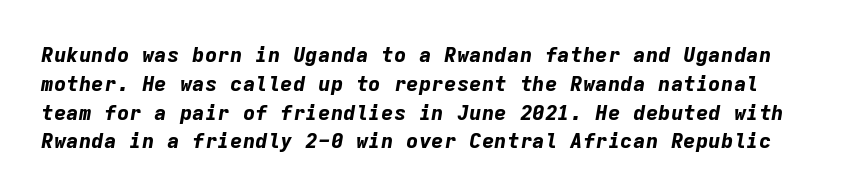
If you measured baseline to baseline, you'd find a middling distance. Every character sits at an angle, as italics do. Nothing unusual about the tracking: characters are spaced as the font intends. The typesetting leans heavy: a genuine bold.
